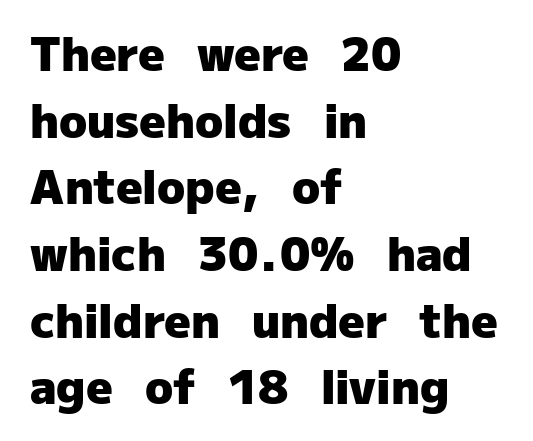
Students, observe: this is what conventionally led text looks like. Short and long lines alike share a common starting point at left. Plenty of ink on the page — the face is bold. Ordinary non-slanted type is in use. The foot of each line stays bare and open. Regarding serifs, this sample does without them.
